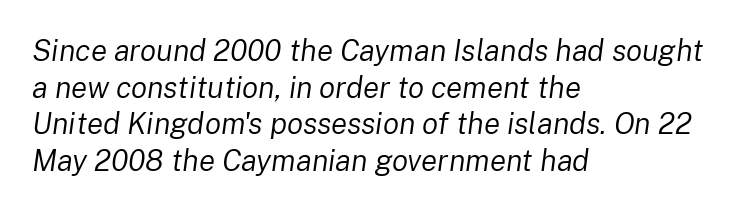
The image shows 30 px regular-weight type, italic (leaning right); set left-aligned, line spacing 1.22x, normal letter spacing, not underlined; low stroke contrast and a medium x-height.
